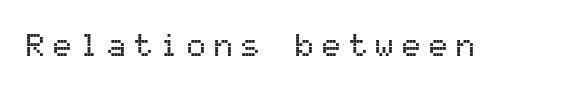
Is this a sans? Yes — the strokes have no serifs. Looks like terminal output: every glyph gets an equal slot. You could only call the tracking loose — the letters float apart. Ordinary non-slanted type is in use. The area under the type is left untouched.
